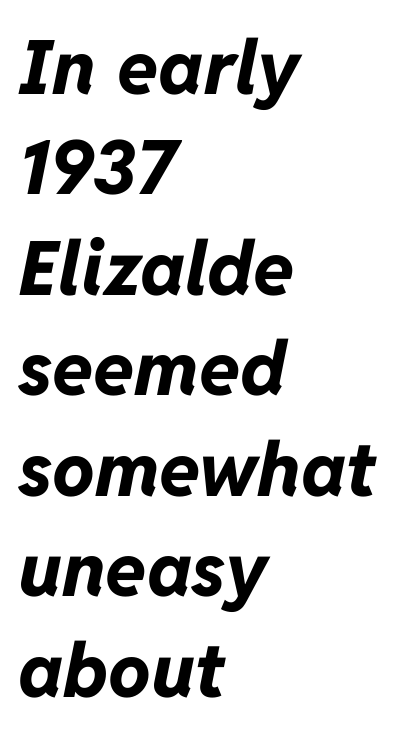
Q: Is the text bold? A: Yes.
Q: Is the text italic (slanted)? A: Yes, it leans right by about 11 degrees.
Q: Is the text underlined? A: No.
Q: How is the paragraph aligned? A: Left-aligned.
Q: Is the spacing between letters normal or unusually wide? A: Normal.
Q: Is the spacing between lines tight, normal or loose? A: Normal.
Q: Width (condensed, normal, or wide)? A: Normal.
Q: Stroke contrast? A: Low.
Q: x-height? A: Medium.
Q: Monospaced? A: No.
